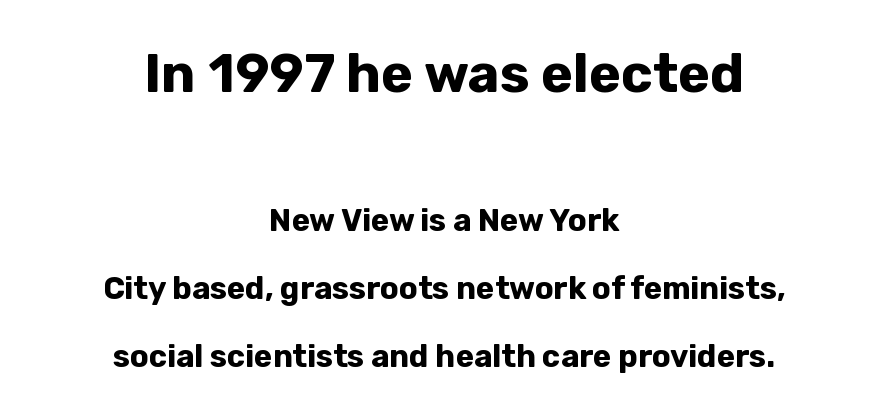
{"serif": "no", "italic": "no", "bold": "yes", "weight": "bold", "width": "normal", "stroke_contrast": "low", "x_height": "medium", "monospaced": "no", "underline": "no", "align": "center", "line_spacing": "loose", "line_spacing_ratio": 2.19, "letter_spacing": "normal", "letter_spacing_em": 0.0, "larger_block": "first", "size_ratio": 1.74, "glyph_px": 54}
